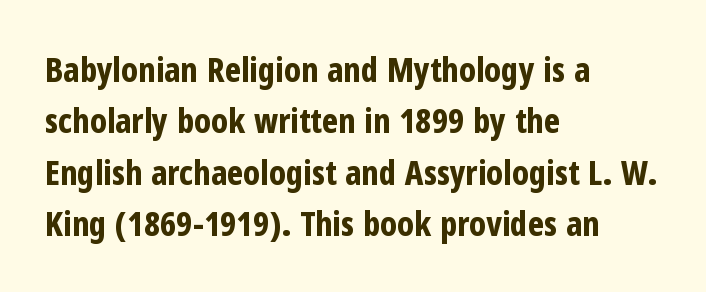
Q: Is the text bold? A: Yes.
Q: Is the text italic (slanted)? A: No, it is upright.
Q: Is the typeface a serif or a sans-serif typeface? A: Sans-serif.
Q: Is the text underlined? A: No.
Q: How is the paragraph aligned? A: Left-aligned.
Q: Is the spacing between letters normal or unusually wide? A: Normal.
Q: Is the spacing between lines tight, normal or loose? A: Normal.
Q: Width (condensed, normal, or wide)? A: Condensed.
Q: Stroke contrast? A: Low.
Q: x-height? A: Medium.
Q: Monospaced? A: No.
